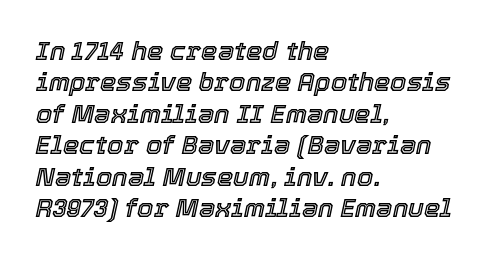
{"italic": "yes", "lean": "right", "slant_degrees": 12, "underline": "no", "align": "left", "line_spacing_ratio": 1.21, "letter_spacing": "normal", "letter_spacing_em": 0.0, "glyph_px": 26}
